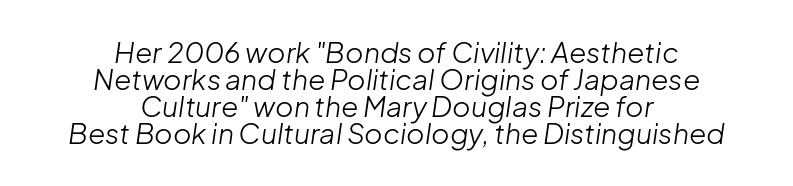
The image shows 28 px light type, italic (leaning right); set centered, tight line spacing (0.96x), normal letter spacing, not underlined; low stroke contrast and a medium x-height.
